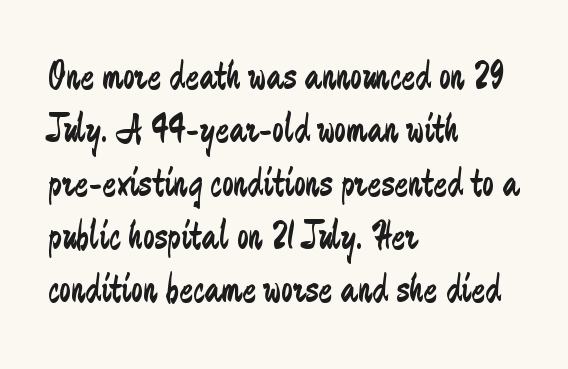
Examine the stroke ends and you'll find no serifs. Descenders are the only things crossing below the line. Line beginnings align vertically; line endings do not. The passage shown is typed in a proportional face where columns would drift.
